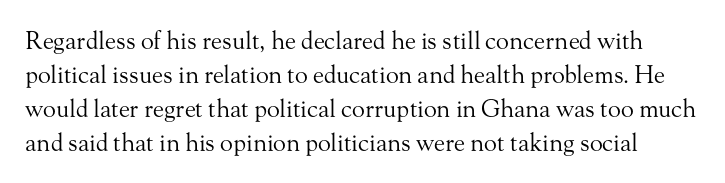
{"italic": "no", "bold": "no", "underline": "no", "line_spacing": "normal", "line_spacing_ratio": 1.41, "letter_spacing": "normal", "letter_spacing_em": 0.0, "glyph_px": 24}
